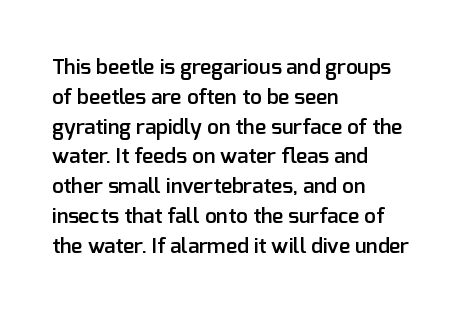
Q: Is the text bold? A: Semi-bold.
Q: Is the text italic (slanted)? A: No, it is upright.
Q: Is the text underlined? A: No.
Q: How is the paragraph aligned? A: Left-aligned.
Q: Is the spacing between letters normal or unusually wide? A: Normal.
Q: Is the spacing between lines tight, normal or loose? A: Normal.
